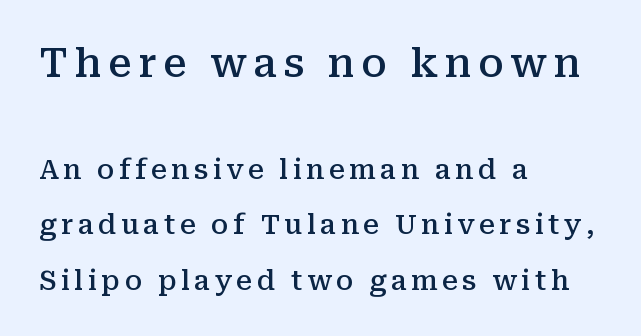
The face used here appears at its bigger size in the upper chunk. These lines carry some extra weight — a demibold, not a full bold. A typesetter would mark this as roman, not italic. Lines of text with bare space underneath.
